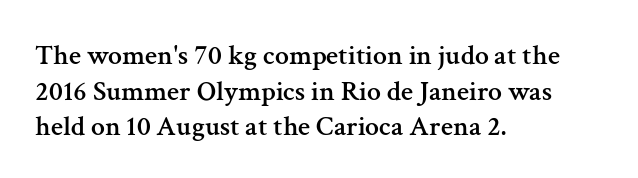
Q: Is the text italic (slanted)? A: No, it is upright.
Q: Is the typeface a serif or a sans-serif typeface? A: Serif.
Q: Is the text underlined? A: No.
Q: How is the paragraph aligned? A: Left-aligned.
Q: Is the spacing between letters normal or unusually wide? A: Normal.
Q: Is the spacing between lines tight, normal or loose? A: Normal.
Q: Width (condensed, normal, or wide)? A: Normal.
Q: Stroke contrast? A: Medium.
Q: x-height? A: Medium.
Q: Monospaced? A: No.
